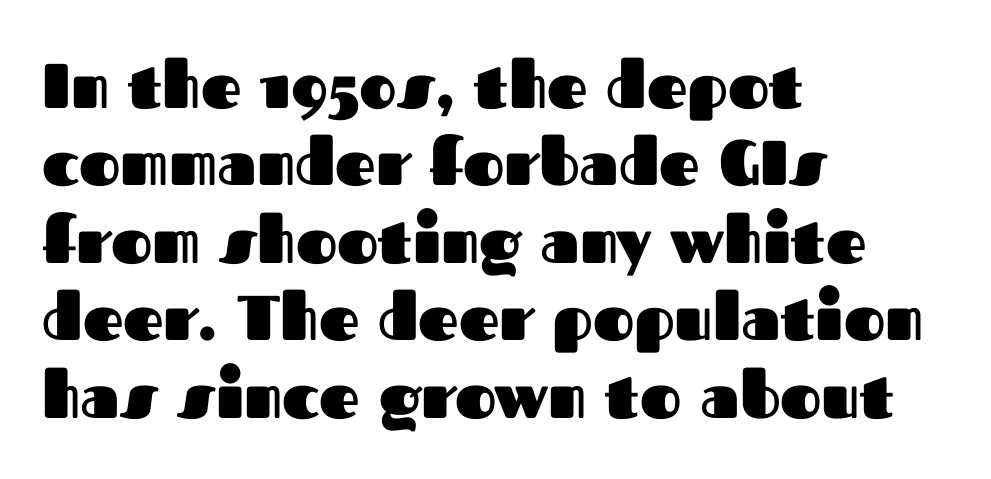
Q: Is the text bold? A: Yes.
Q: Is the text italic (slanted)? A: No, it is upright.
Q: Is the typeface a serif or a sans-serif typeface? A: Sans-serif.
Q: Is the text underlined? A: No.
Q: How is the paragraph aligned? A: Left-aligned.
Q: Is the spacing between letters normal or unusually wide? A: Normal.
Q: Width (condensed, normal, or wide)? A: Normal.
Q: Stroke contrast? A: Medium.
Q: x-height? A: Medium.
Q: Monospaced? A: No.
